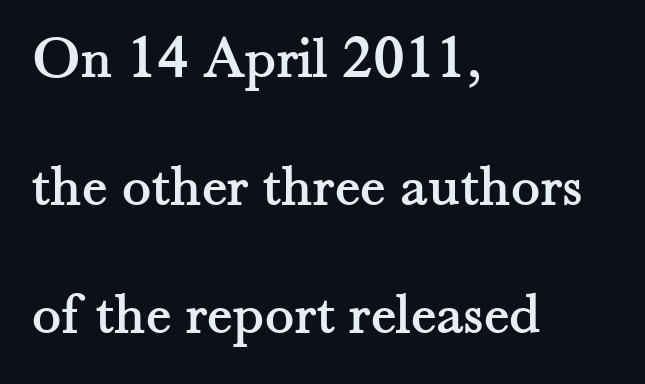
Q: Is the text italic (slanted)? A: No, it is upright.
Q: Is the typeface a serif or a sans-serif typeface? A: Serif.
Q: Is the text underlined? A: No.
Q: How is the paragraph aligned? A: Left-aligned.
Q: Is the spacing between letters normal or unusually wide? A: Normal.
Q: Is the spacing between lines tight, normal or loose? A: Loose.
Q: Width (condensed, normal, or wide)? A: Normal.
Q: Stroke contrast? A: Medium.
Q: x-height? A: Small.
Q: Monospaced? A: No.
